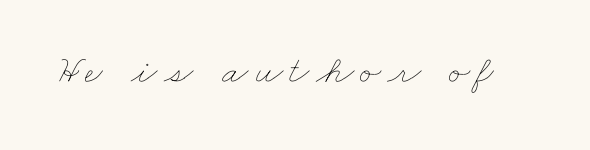
The image shows 39 px thin, wide type; set not underlined; low stroke contrast and a small x-height.
